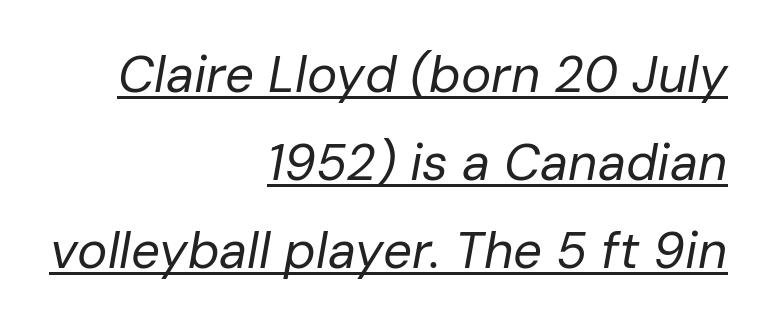
The image shows 51 px regular-weight type, italic (leaning right); set right-aligned, line spacing 1.73x, normal letter spacing, underlined; low stroke contrast and a medium x-height.
